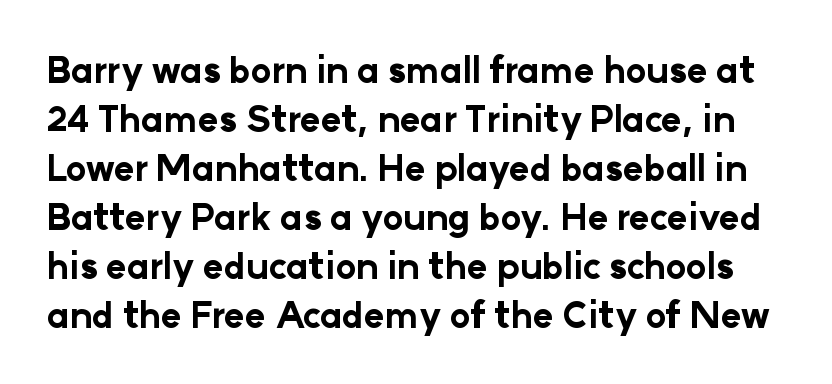
Q: Is the text bold? A: Yes.
Q: Is the text italic (slanted)? A: No, it is upright.
Q: Is the typeface a serif or a sans-serif typeface? A: Sans-serif.
Q: Is the text underlined? A: No.
Q: Is the spacing between letters normal or unusually wide? A: Normal.
Q: Is the spacing between lines tight, normal or loose? A: Normal.
Q: Width (condensed, normal, or wide)? A: Normal.
Q: Stroke contrast? A: Low.
Q: x-height? A: Medium.
Q: Monospaced? A: No.
